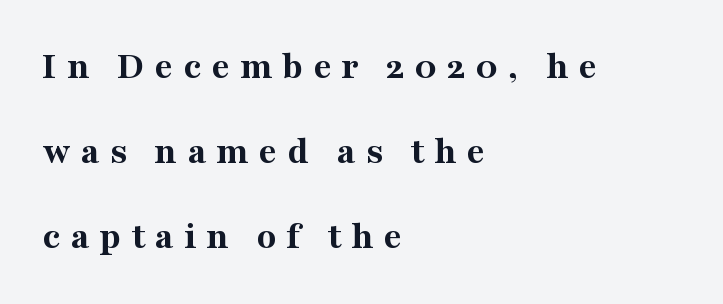
Quick note: interline space is abundant. Unlike a clean sans, this face finishes its strokes with serifs. This is heavy type, rendered in bold. The strip under each line holds only bare page.
